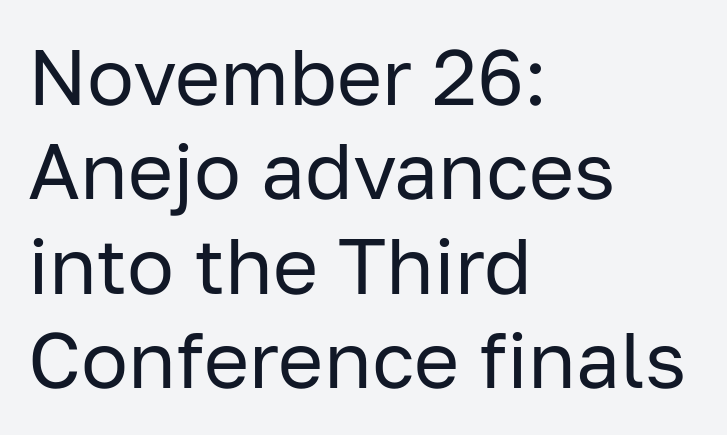
The image shows 78 px regular-weight sans-serif type, upright; set left-aligned, line spacing 1.21x, normal letter spacing, not underlined; low stroke contrast and a medium x-height.
